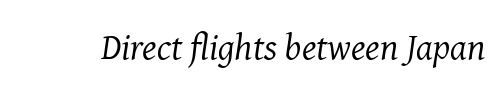
Designer's note — italics engaged. No letter is thick-stroked: the sample isn't bold. Proportional: the letters do not fall into vertical columns. The glyphs are unaccompanied by any horizontal stroke below them.
